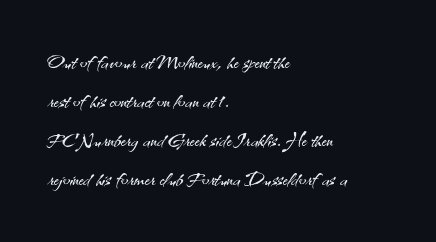
{"bold": "no", "underline": "no", "align": "left", "line_spacing": "normal", "line_spacing_ratio": 1.44, "letter_spacing": "normal", "letter_spacing_em": 0.0, "glyph_px": 27}
